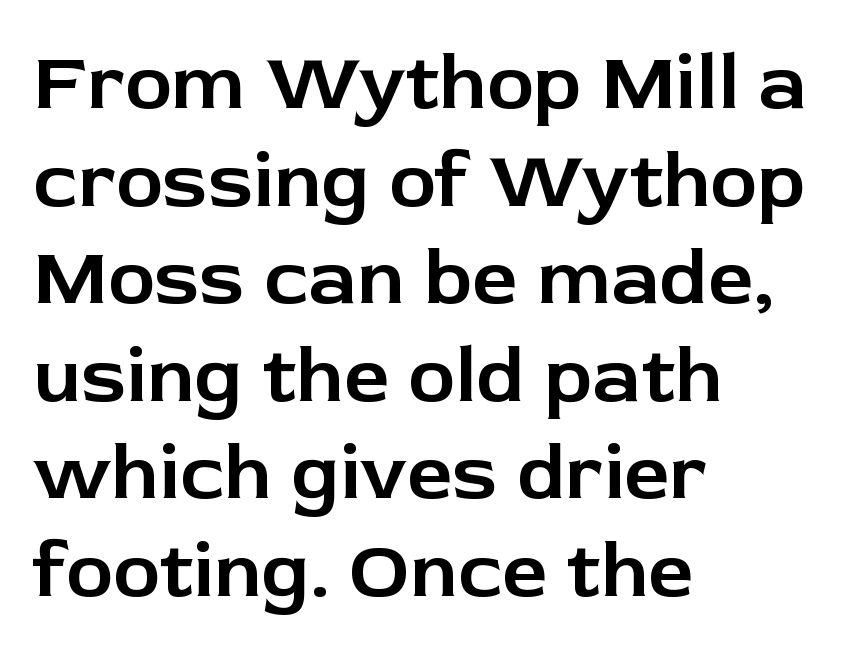
{"serif": "no", "italic": "no", "width": "normal", "stroke_contrast": "low", "x_height": "medium", "monospaced": "no", "underline": "no", "align": "left", "line_spacing_ratio": 1.22, "letter_spacing": "normal", "letter_spacing_em": 0.0, "glyph_px": 80}
